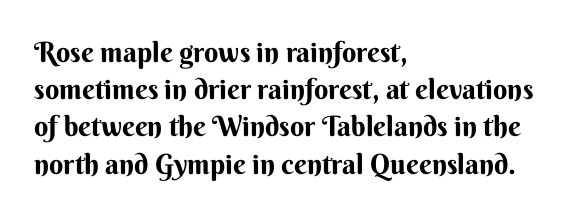
This sample keeps an unexceptional amount of space between lines. The rendering uses natural spacing where letterforms have individual widths. The passage is arranged the way most books set body copy — flush left. Does the type have serifs? No, each stem ends abruptly. Notice how thick the strokes are: this is what a full bold looks like. Nothing unusual about the tracking: characters are spaced as the font intends.
